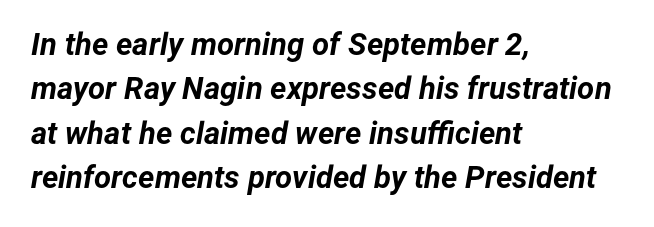
The image shows 31 px bold type, italic (leaning right); set left-aligned, normal line spacing (1.43x), normal letter spacing, not underlined; low stroke contrast and a medium x-height.
